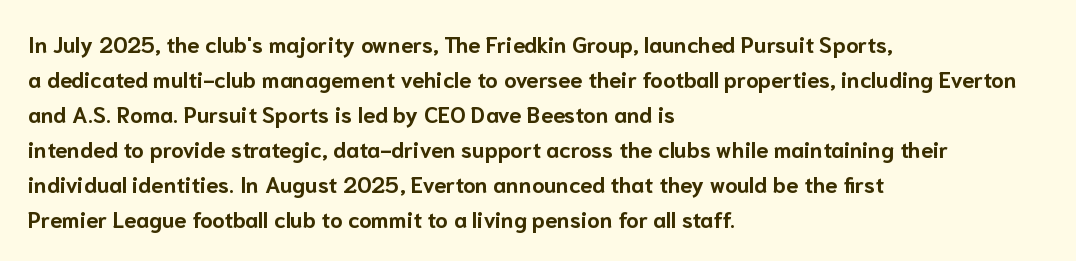
Q: Is the text bold? A: Yes.
Q: Is the text italic (slanted)? A: No, it is upright.
Q: Is the text underlined? A: No.
Q: How is the paragraph aligned? A: Left-aligned.
Q: Is the spacing between letters normal or unusually wide? A: Normal.
Q: Is the spacing between lines tight, normal or loose? A: Normal.
